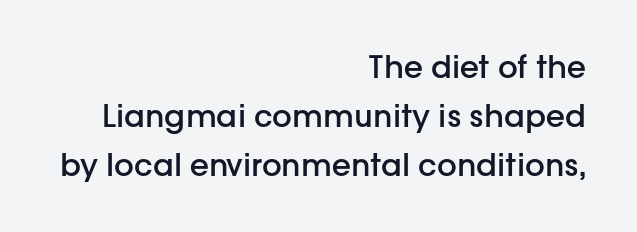
The image shows 31 px semibold sans-serif type, upright; set right-aligned, normal line spacing (1.58x), normal letter spacing, not underlined; low stroke contrast and a medium x-height.
